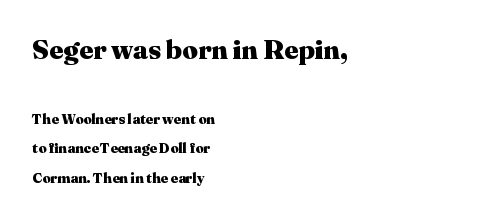
Q: Is the text bold? A: Yes.
Q: Is the text italic (slanted)? A: No, it is upright.
Q: Is the text underlined? A: No.
Q: How is the paragraph aligned? A: Left-aligned.
Q: Is the spacing between letters normal or unusually wide? A: Normal.
Q: Is the spacing between lines tight, normal or loose? A: Loose.
Q: Which block of text is set in a larger size, the first (top) or the second (bottom)? A: The first (top) one.
